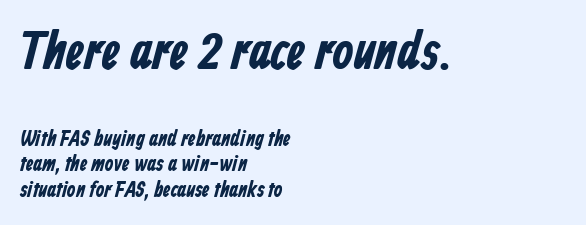
Q: Is the text bold? A: Yes.
Q: Is the typeface a serif or a sans-serif typeface? A: Sans-serif.
Q: Is the text underlined? A: No.
Q: How is the paragraph aligned? A: Left-aligned.
Q: Is the spacing between letters normal or unusually wide? A: Normal.
Q: Which block of text is set in a larger size, the first (top) or the second (bottom)? A: The first (top) one.
Q: Width (condensed, normal, or wide)? A: Condensed.
Q: Stroke contrast? A: Low.
Q: x-height? A: Medium.
Q: Monospaced? A: No.
